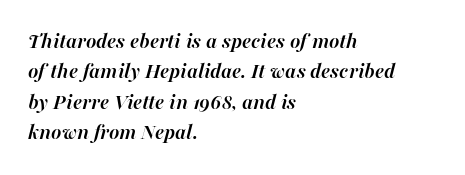
Q: Is the text bold? A: Yes.
Q: Is the text italic (slanted)? A: Yes, it leans right by about 16 degrees.
Q: Is the text underlined? A: No.
Q: How is the paragraph aligned? A: Left-aligned.
Q: Is the spacing between letters normal or unusually wide? A: Normal.
Q: Is the spacing between lines tight, normal or loose? A: Normal.
